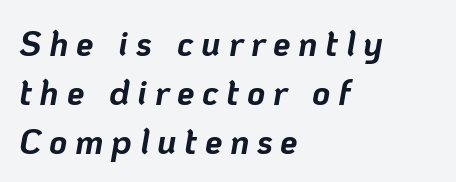
{"italic": "yes", "lean": "right", "slant_degrees": 10, "bold": "yes", "weight": "bold", "width": "normal", "stroke_contrast": "low", "x_height": "medium", "monospaced": "no", "underline": "no", "align": "left", "line_spacing": "normal", "line_spacing_ratio": 1.4, "letter_spacing": "wide", "letter_spacing_em": 0.22, "glyph_px": 35}
